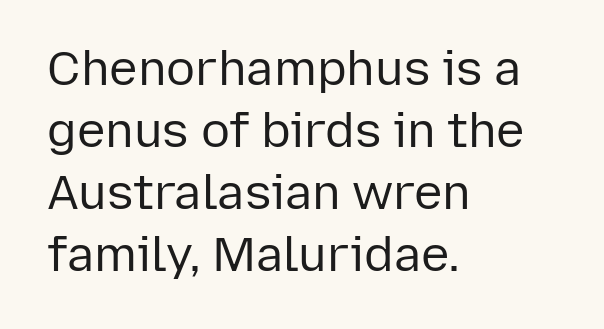
{"serif": "no", "italic": "no", "bold": "no", "weight": "regular", "width": "normal", "stroke_contrast": "low", "x_height": "medium", "monospaced": "no", "underline": "no", "align": "left", "line_spacing": "normal", "line_spacing_ratio": 1.29, "letter_spacing": "normal", "letter_spacing_em": 0.0, "glyph_px": 48}
